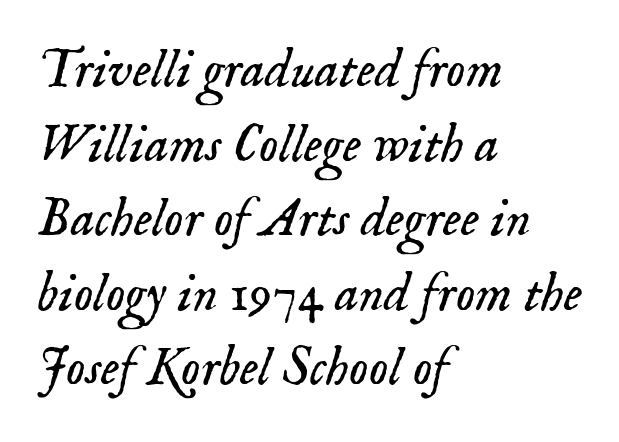
{"serif": "yes", "italic": "yes", "lean": "right", "slant_degrees": 18, "bold": "no", "weight": "light", "width": "normal", "stroke_contrast": "low", "x_height": "small", "monospaced": "no", "underline": "no", "align": "left", "line_spacing": "normal", "line_spacing_ratio": 1.38, "letter_spacing": "normal", "letter_spacing_em": 0.0, "glyph_px": 54}
